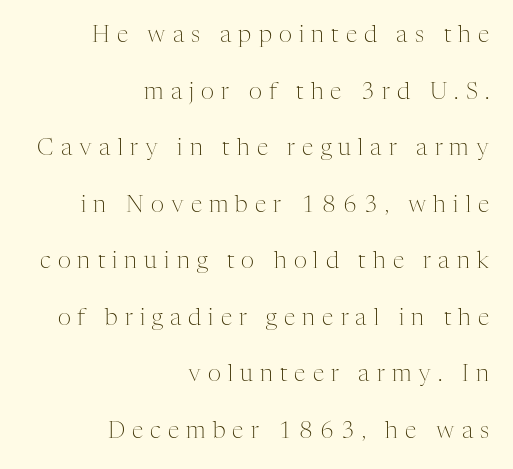
The image shows 23 px text type, upright; set right-aligned, loose line spacing (2.46x), unusually wide letter spacing (+0.31 em), not underlined.
